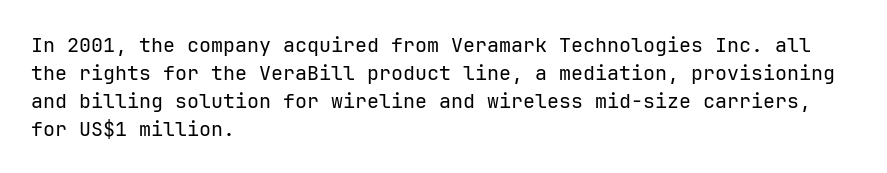
Q: Is the text bold? A: No.
Q: Is the text italic (slanted)? A: No, it is upright.
Q: Is the text underlined? A: No.
Q: How is the paragraph aligned? A: Left-aligned.
Q: Is the spacing between letters normal or unusually wide? A: Normal.
Q: Is the spacing between lines tight, normal or loose? A: Normal.
